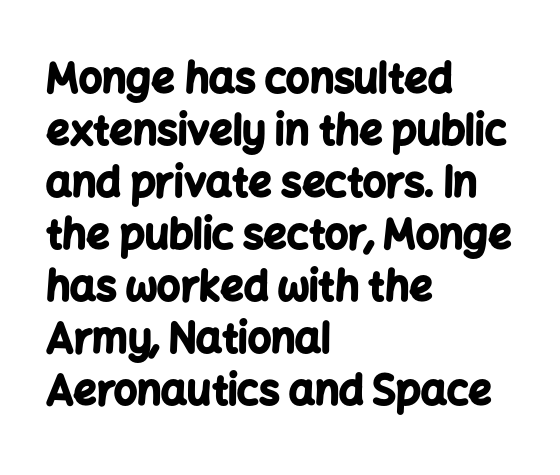
{"serif": "no", "italic": "no", "bold": "yes", "weight": "bold", "width": "normal", "stroke_contrast": "low", "x_height": "medium", "monospaced": "no", "underline": "no", "align": "left", "line_spacing": "normal", "line_spacing_ratio": 1.27, "letter_spacing": "normal", "letter_spacing_em": 0.0, "glyph_px": 41}
